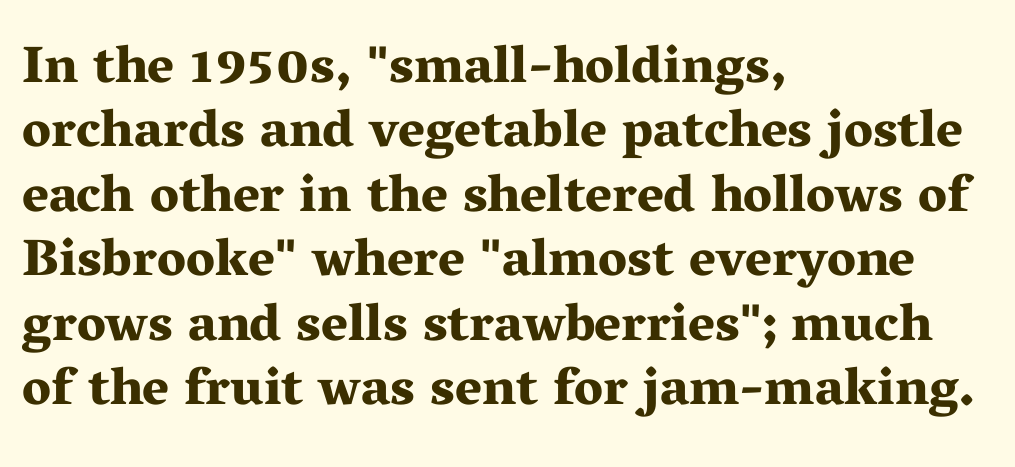
How heavy is the stroke? Heavy — this is a bold. Just letters on the line, the space beneath them empty. You could not count columns in this text — the font is proportionally spaced. Is the letter spacing exaggerated? No — it looks like the ordinary default. The typography opts for an upright posture over an oblique one. A classic flush-left, rag-right setting is used for this passage.
